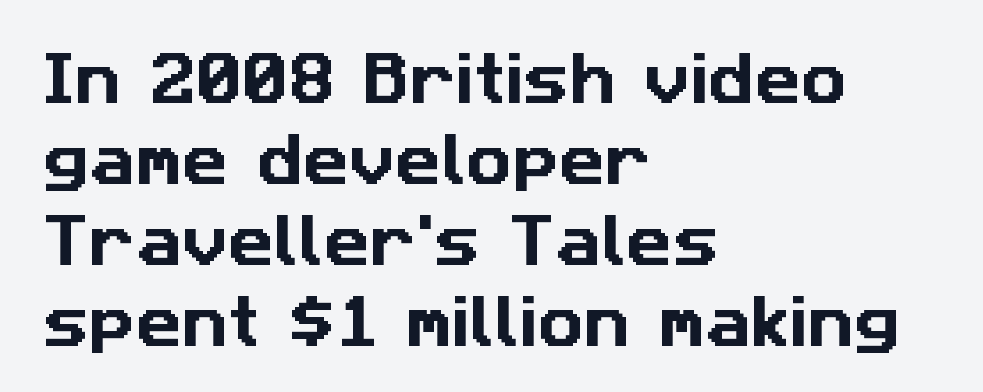
Q: Is the typeface a serif or a sans-serif typeface? A: Sans-serif.
Q: Is the text underlined? A: No.
Q: How is the paragraph aligned? A: Left-aligned.
Q: Is the spacing between letters normal or unusually wide? A: Normal.
Q: Is the spacing between lines tight, normal or loose? A: Normal.
Q: Width (condensed, normal, or wide)? A: Normal.
Q: Stroke contrast? A: Low.
Q: x-height? A: Medium.
Q: Monospaced? A: No.
